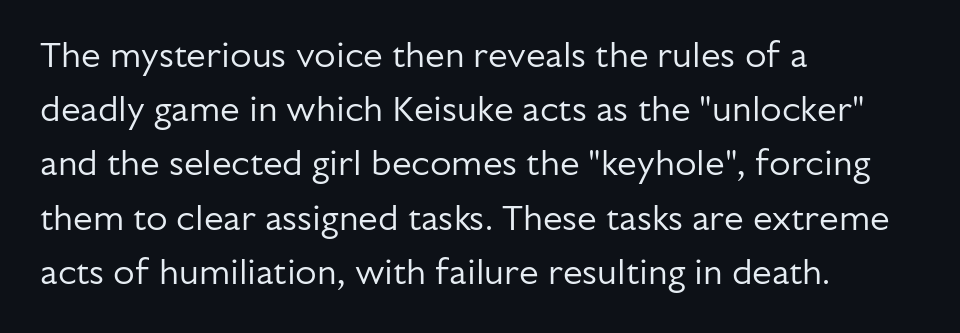
A bare baseline throughout the passage. There is no visible air inserted between adjacent glyphs. Proportional: the letters do not fall into vertical columns. Evenly set lines give the paragraph a standard silhouette. You can tell it's not italic because the verticals are truly vertical. What kind of face is this? One without serifs — a sans.
